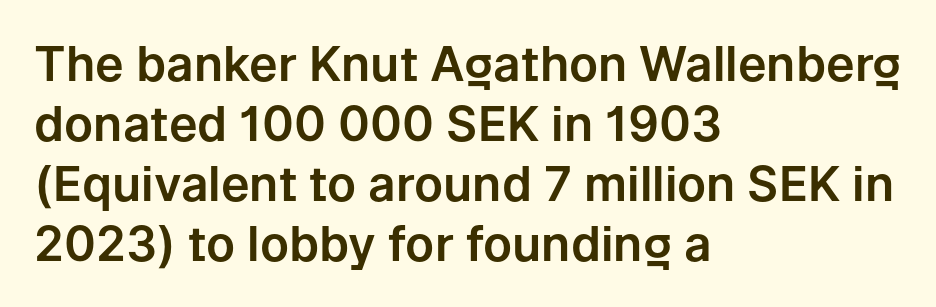
This rendering features lettering with no underline. Nobody touched the tracking dial on this one. Observe the absence of serifs on each vertical stroke in this sample. The face used here is proportionally spaced, like ordinary book or web type. The paragraph has a hard left edge and a soft right edge.
